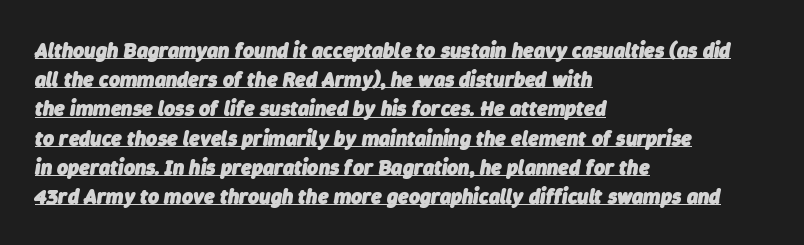
The image shows 21 px bold type, italic (leaning right); set left-aligned, normal line spacing (1.39x), normal letter spacing, underlined.
